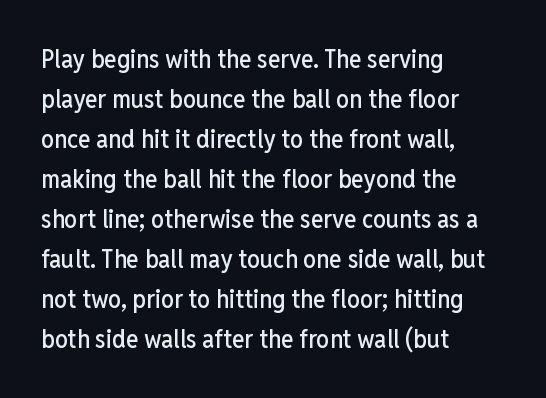
{"italic": "no", "underline": "no", "align": "left", "line_spacing": "normal", "line_spacing_ratio": 1.54, "letter_spacing": "normal", "letter_spacing_em": 0.0, "glyph_px": 26}
